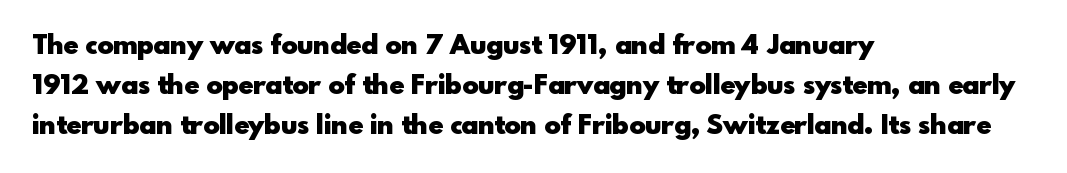
Q: Is the text bold? A: Yes.
Q: Is the text italic (slanted)? A: No, it is upright.
Q: Is the text underlined? A: No.
Q: How is the paragraph aligned? A: Left-aligned.
Q: Is the spacing between letters normal or unusually wide? A: Normal.
Q: Is the spacing between lines tight, normal or loose? A: Normal.
